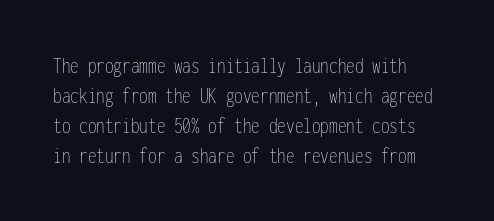
Q: Is the text bold? A: No.
Q: Is the text italic (slanted)? A: No, it is upright.
Q: Is the text underlined? A: No.
Q: Is the spacing between letters normal or unusually wide? A: Normal.
Q: Is the spacing between lines tight, normal or loose? A: Normal.
